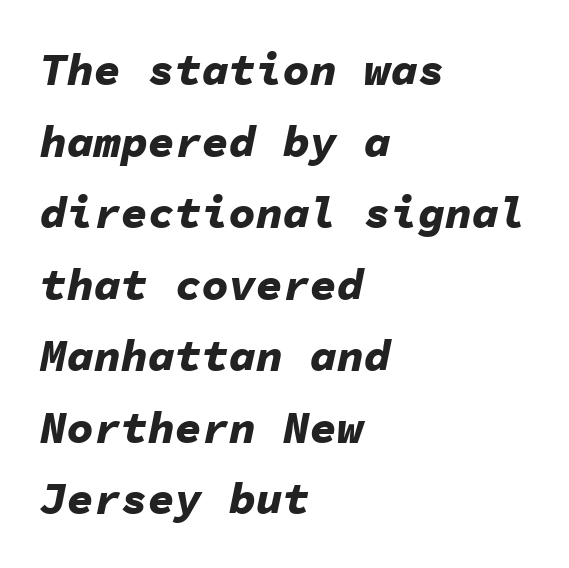
Slant detected: the letters are inclined. Layout note: lines flush left. A typesetter would call this monospace, since all characters share one set width. Unmarked baselines from the first word to the last. You could call the tracking neutral — neither tight nor loose. Heavy, bold letterforms.
